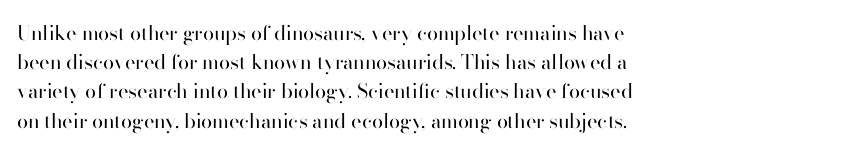
Q: Is the text bold? A: No.
Q: Is the text italic (slanted)? A: No, it is upright.
Q: Is the text underlined? A: No.
Q: How is the paragraph aligned? A: Left-aligned.
Q: Is the spacing between letters normal or unusually wide? A: Normal.
Q: Is the spacing between lines tight, normal or loose? A: Normal.
